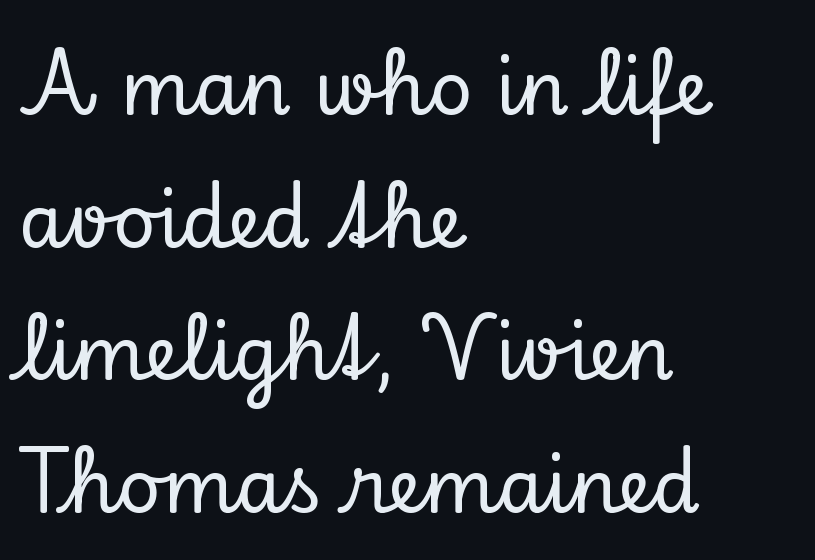
Q: Is the text italic (slanted)? A: No, it is upright.
Q: Is the text underlined? A: No.
Q: How is the paragraph aligned? A: Left-aligned.
Q: Is the spacing between letters normal or unusually wide? A: Normal.
Q: Width (condensed, normal, or wide)? A: Normal.
Q: Stroke contrast? A: Low.
Q: x-height? A: Small.
Q: Monospaced? A: No.
